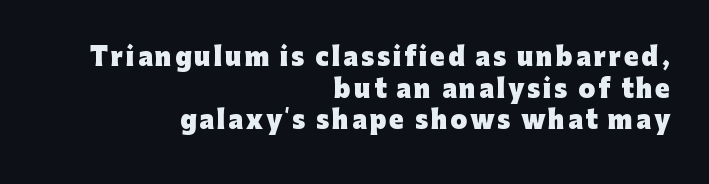
Type without underlining. Characters remain perfectly vertical along every line. The rendering uses a moderate line-height, typical for paragraphs. In terms of weight, the rendering is a true, heavy bold. Horizontally, the lines are justified to the trailing edge only.
